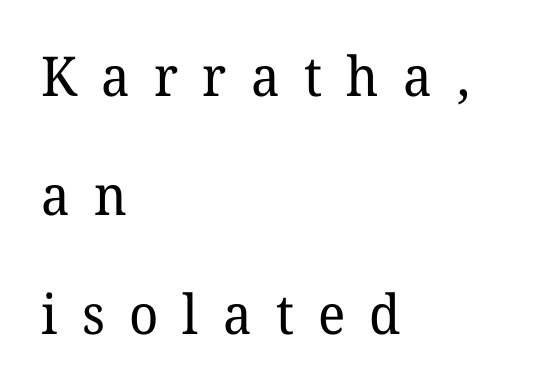
The image shows 55 px regular-weight serif type, upright; set left-aligned, loose line spacing (2.16x), unusually wide letter spacing (+0.44 em), not underlined; low stroke contrast and a medium x-height.
